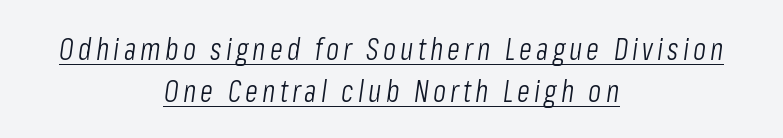
Each new line begins a customary step beneath the previous one. Underlining? Definitely there. Letters have the restrained weight of plain body copy at most. These lines are centered, leaving both edges ragged.
